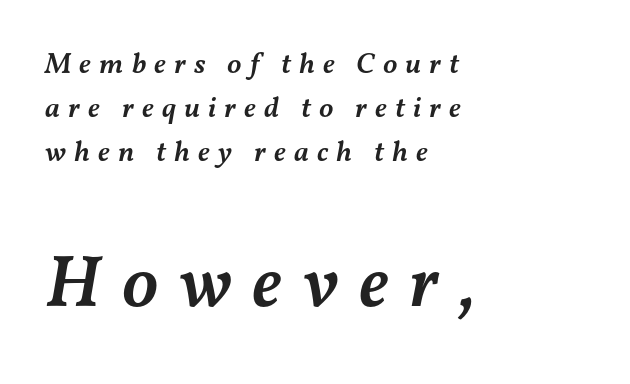
{"italic": "yes", "lean": "right", "slant_degrees": 11, "bold": "semi", "weight": "semibold", "width": "normal", "stroke_contrast": "medium", "x_height": "medium", "monospaced": "no", "underline": "no", "align": "left", "line_spacing": "normal", "line_spacing_ratio": 1.52, "letter_spacing": "wide", "letter_spacing_em": 0.28, "larger_block": "second", "size_ratio": 2.52, "glyph_px": 73}
